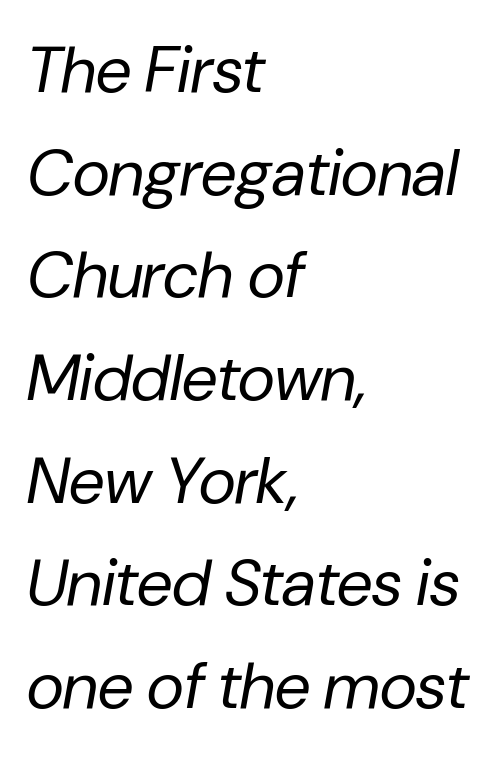
Would a proofreader flag this as italicized? Yes. The rows are spaced the way most documents space them. Notice how the passage keeps a crisp vertical edge on the left only. The tracking reads as untouched default to a designer's eye. Honestly, there is no underline to notice here at all. The cut favours lightness, reaching ordinary text weight at its darkest.
